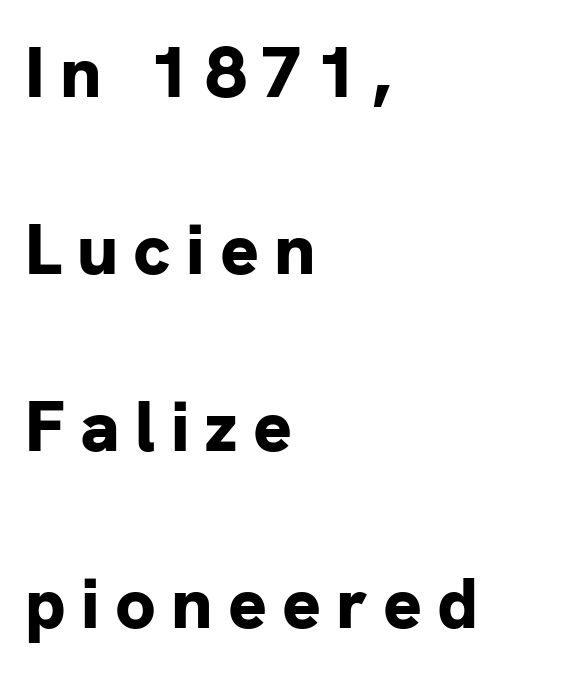
{"serif": "no", "italic": "no", "bold": "yes", "weight": "bold", "width": "normal", "stroke_contrast": "low", "x_height": "medium", "monospaced": "no", "underline": "no", "align": "left", "line_spacing": "loose", "line_spacing_ratio": 2.46, "letter_spacing": "wide", "letter_spacing_em": 0.21, "glyph_px": 72}
